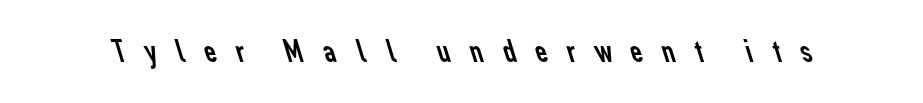
Q: Is the text bold? A: No.
Q: Is the typeface a serif or a sans-serif typeface? A: Sans-serif.
Q: Is the text underlined? A: No.
Q: Is the spacing between letters normal or unusually wide? A: Unusually wide.
Q: Width (condensed, normal, or wide)? A: Normal.
Q: Stroke contrast? A: Low.
Q: x-height? A: Medium.
Q: Monospaced? A: No.
